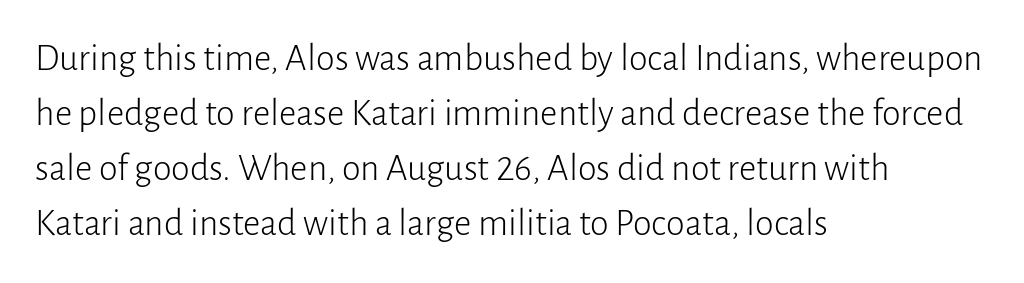
Font category for this specimen: sans-serif. Letter spacing: default. Casual observation: everything's shoved over to the left. This reads as an unemphasized weight, regular at the heaviest.
